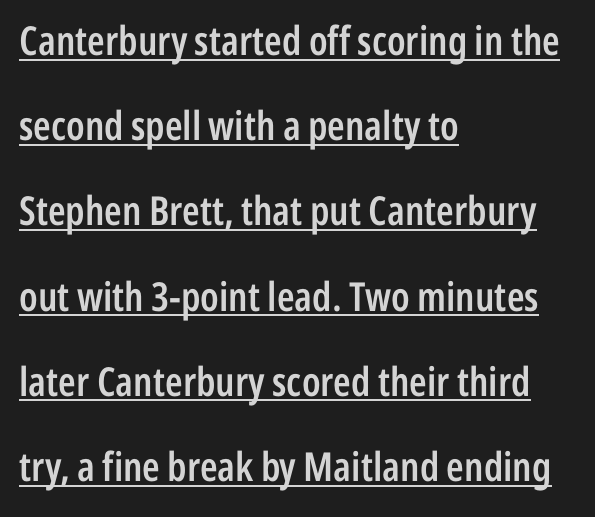
Emphasis by weight is partial: semibold. Looks like regular typesetting: each glyph gets only the width it needs. A typesetter would call this zero additional tracking. How would I describe the line gaps? Wide and relaxed. Serif or sans? Sans — the stroke terminals are bare.
